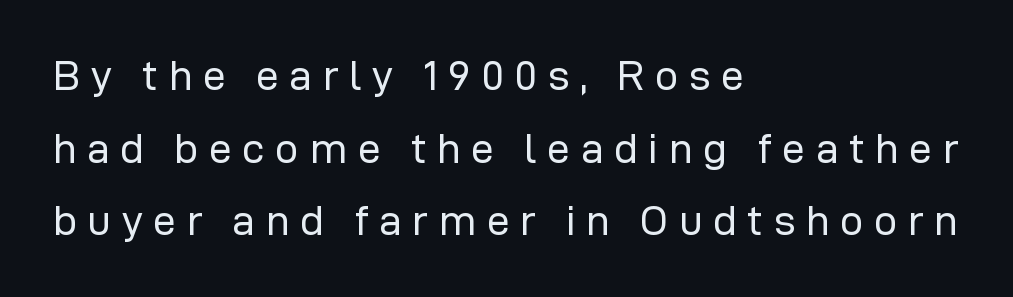
Display-style spreading of the glyphs; the letterfit is very open. Posture: upright roman. A classic flush-left, rag-right setting is used for this passage. A light-to-regular cut is what we see here. Spacing verdict: proportional, widths tailored to each character. The designer went with a sans here, leaving each stem footless.
